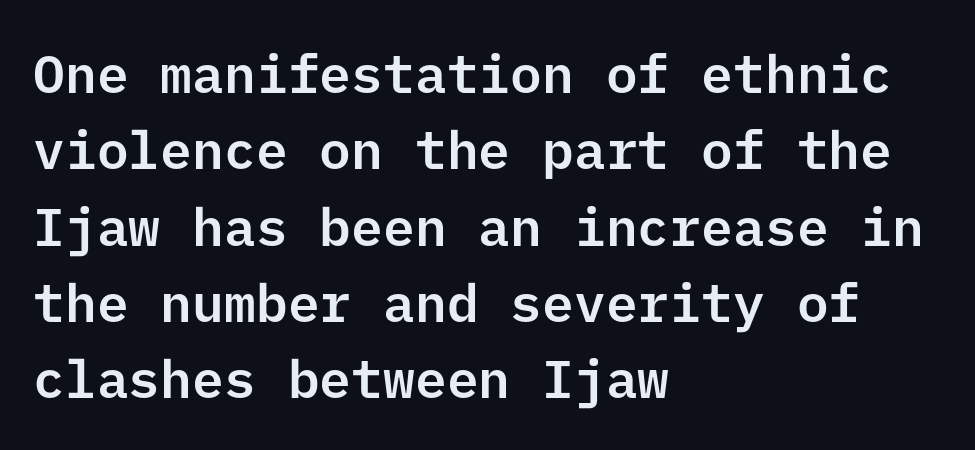
{"serif": "no", "italic": "no", "width": "normal", "stroke_contrast": "low", "x_height": "medium", "underline": "no", "align": "left", "line_spacing": "normal", "line_spacing_ratio": 1.44, "letter_spacing": "normal", "letter_spacing_em": 0.0, "glyph_px": 53}
